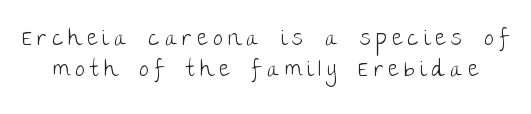
{"italic": "no", "bold": "no", "underline": "no", "line_spacing": "normal", "line_spacing_ratio": 1.41, "letter_spacing": "wide", "letter_spacing_em": 0.25, "glyph_px": 22}
